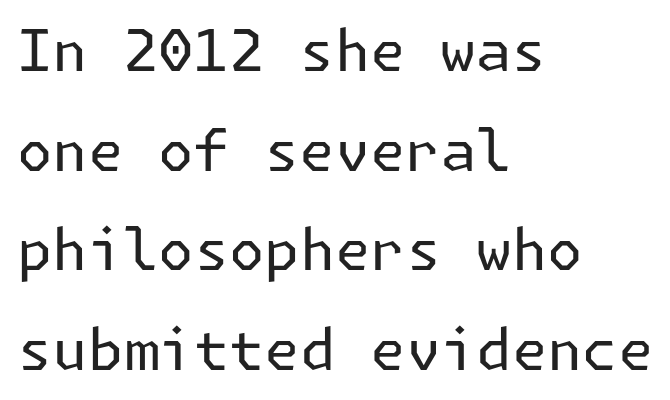
Italic: no, the glyphs are upright roman. A student would call this left alignment; a typographer would say flush left, rag right. A typesetter would label this face a sans. Bare-footed words on every line. Nothing unusual about the tracking: characters are spaced as the font intends. Vertical stems look standard width or narrower in stroke.
